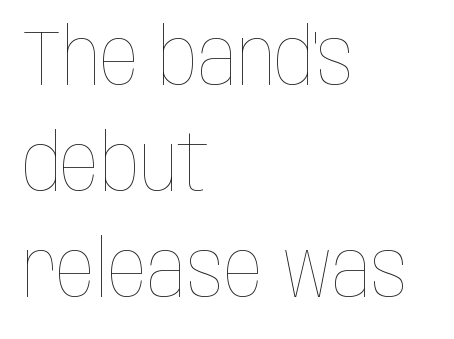
{"italic": "no", "bold": "no", "weight": "thin", "width": "condensed", "stroke_contrast": "low", "x_height": "large", "monospaced": "no", "underline": "no", "align": "left", "line_spacing": "normal", "line_spacing_ratio": 1.36, "letter_spacing": "normal", "letter_spacing_em": 0.0, "glyph_px": 78}
